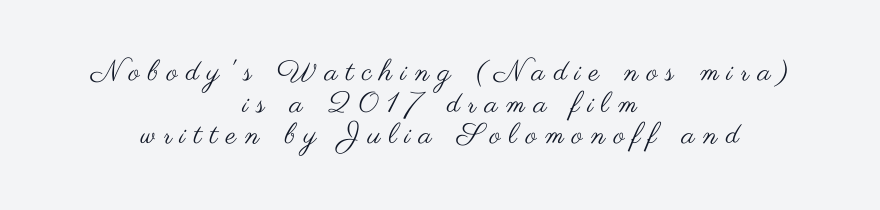
The image shows 29 px regular-weight, wide sans-serif type; set centered, tight line spacing (1.09x), unusually wide letter spacing (+0.29 em), not underlined; medium stroke contrast and a small x-height.
